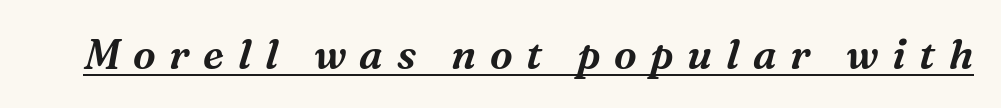
Display-style spreading of the glyphs; the letterfit is very open. The font family rendered here belongs to the serif group. Is the type slanted? Yes — the strokes lean at a clear angle. This sample has the flowing, uneven cadence of proportional lettering.
